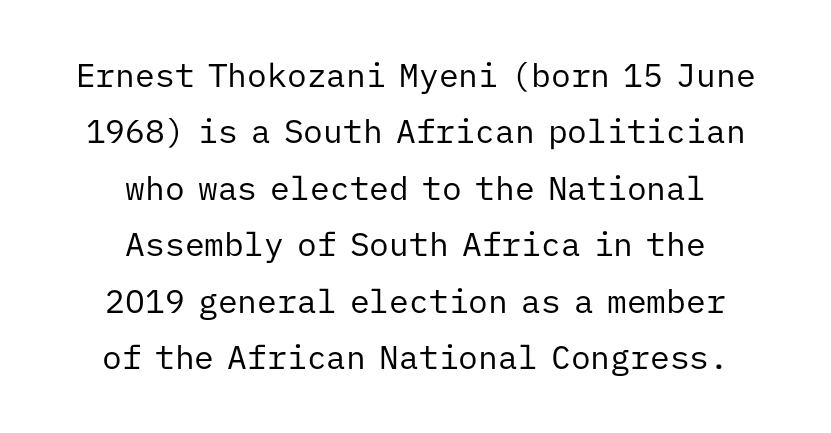
Q: Is the text bold? A: No.
Q: Is the text italic (slanted)? A: No, it is upright.
Q: Is the typeface a serif or a sans-serif typeface? A: Sans-serif.
Q: Is the text underlined? A: No.
Q: How is the paragraph aligned? A: Centered.
Q: Is the spacing between letters normal or unusually wide? A: Normal.
Q: Width (condensed, normal, or wide)? A: Normal.
Q: Stroke contrast? A: Low.
Q: x-height? A: Medium.
Q: Monospaced? A: Yes.
